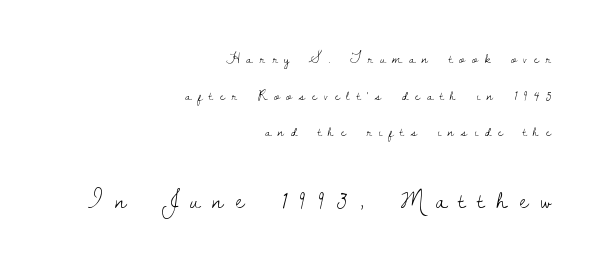
Q: Is the text bold? A: No.
Q: Is the text italic (slanted)? A: Yes.
Q: Is the text underlined? A: No.
Q: How is the paragraph aligned? A: Right-aligned.
Q: Is the spacing between letters normal or unusually wide? A: Unusually wide.
Q: Is the spacing between lines tight, normal or loose? A: Loose.
Q: Which block of text is set in a larger size, the first (top) or the second (bottom)? A: The second (bottom) one.
